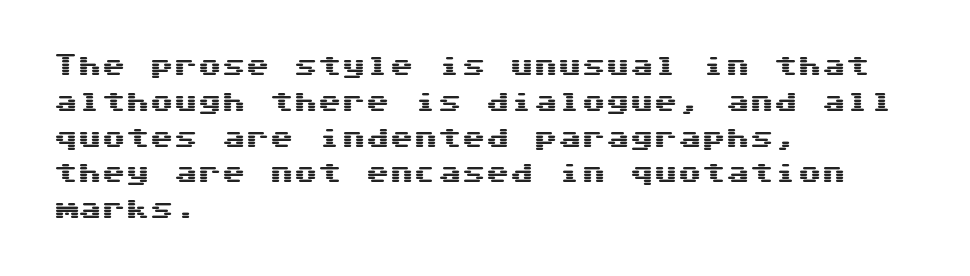
Summary of vertical rhythm: regular, with standard interline spacing. Is the block centered? No — it sits flush against the left margin. Nobody drew a line under any word here. Unlike italic type, these characters show no tilt at all.
